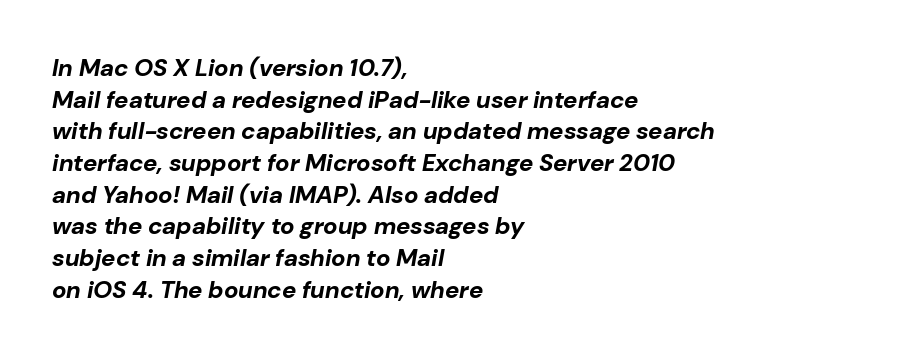
The image shows 24 px bold type, italic (leaning right); set left-aligned, normal line spacing (1.32x), normal letter spacing, not underlined.
